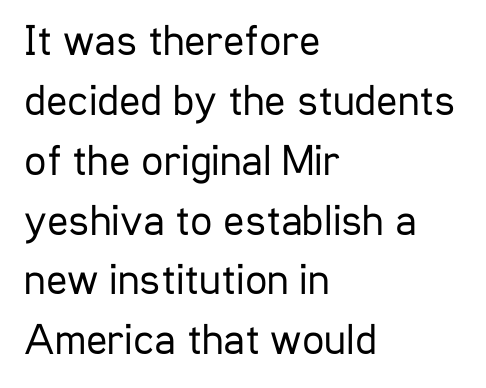
Q: Is the text bold? A: No.
Q: Is the text italic (slanted)? A: No, it is upright.
Q: Is the typeface a serif or a sans-serif typeface? A: Sans-serif.
Q: Is the text underlined? A: No.
Q: How is the paragraph aligned? A: Left-aligned.
Q: Is the spacing between letters normal or unusually wide? A: Normal.
Q: Is the spacing between lines tight, normal or loose? A: Normal.
Q: Width (condensed, normal, or wide)? A: Condensed.
Q: Stroke contrast? A: Low.
Q: x-height? A: Medium.
Q: Monospaced? A: No.
